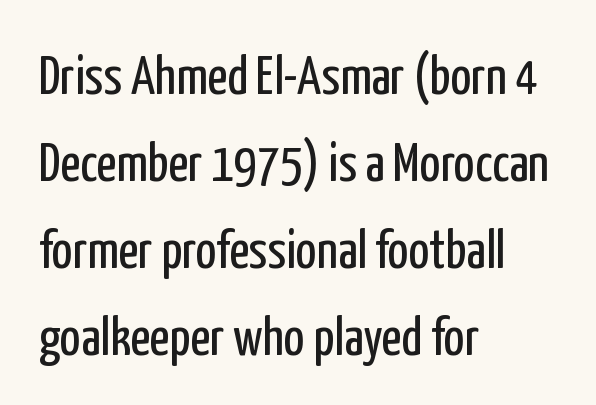
The image shows 55 px regular-weight, condensed sans-serif type, upright; set left-aligned, normal line spacing (1.58x), normal letter spacing, not underlined; low stroke contrast and a medium x-height.
